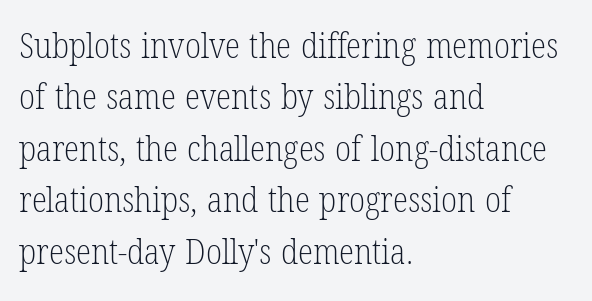
Q: Is the text bold? A: No.
Q: Is the text italic (slanted)? A: No, it is upright.
Q: Is the typeface a serif or a sans-serif typeface? A: Serif.
Q: Is the text underlined? A: No.
Q: How is the paragraph aligned? A: Left-aligned.
Q: Is the spacing between letters normal or unusually wide? A: Normal.
Q: Is the spacing between lines tight, normal or loose? A: Normal.
Q: Width (condensed, normal, or wide)? A: Condensed.
Q: Stroke contrast? A: Low.
Q: x-height? A: Medium.
Q: Monospaced? A: No.
